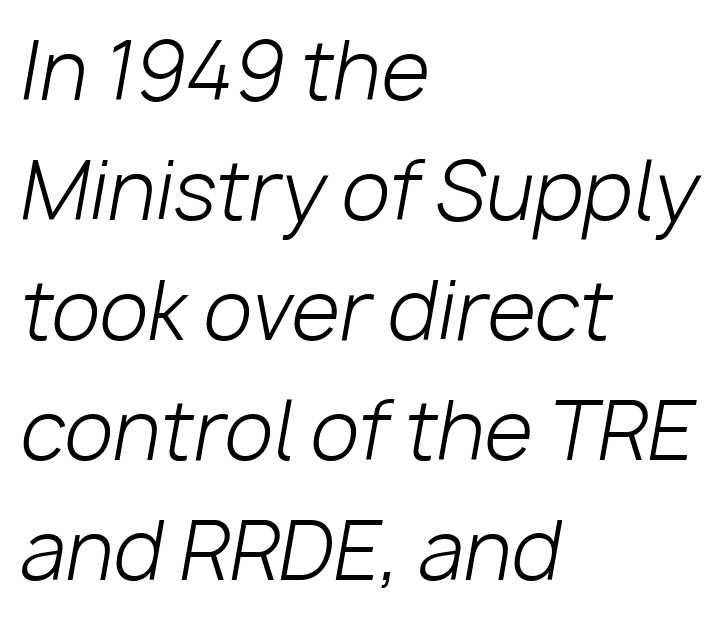
{"italic": "yes", "lean": "right", "slant_degrees": 10, "bold": "no", "weight": "light", "width": "normal", "stroke_contrast": "low", "x_height": "medium", "monospaced": "no", "underline": "no", "align": "left", "line_spacing": "normal", "line_spacing_ratio": 1.52, "letter_spacing": "normal", "letter_spacing_em": 0.0, "glyph_px": 79}
